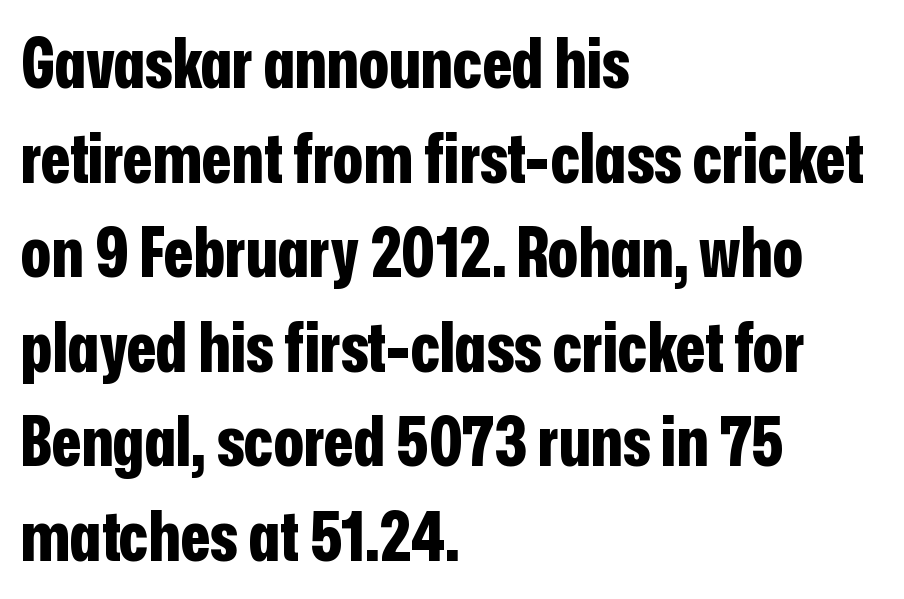
{"serif": "no", "italic": "no", "bold": "yes", "weight": "bold", "width": "condensed", "stroke_contrast": "low", "x_height": "medium", "monospaced": "no", "underline": "no", "align": "left", "line_spacing": "normal", "line_spacing_ratio": 1.37, "letter_spacing": "normal", "letter_spacing_em": 0.0, "glyph_px": 69}
